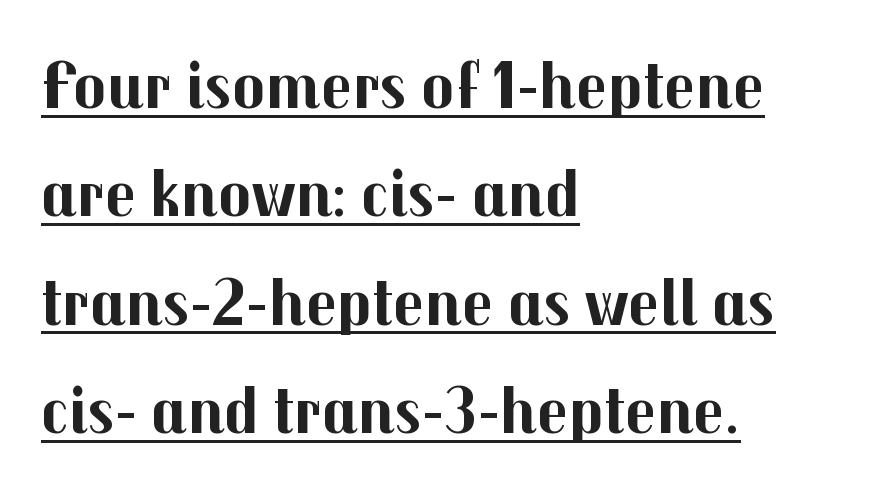
Is this a fixed-width face? No — the glyphs have proportional, varying widths. This sample carries an underscore along the baseline area. Vertically, the passage feels balanced, rows spaced as you'd expect. These lines keep a tight, regular rhythm from letter to letter.
